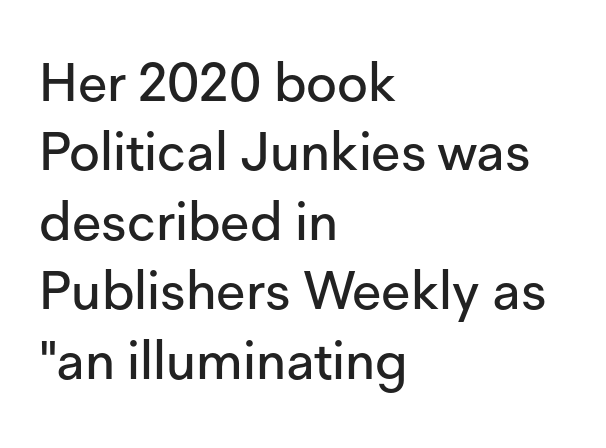
Letterform terminals end flat and unadorned throughout the passage. The rendering uses natural spacing where letterforms have individual widths. Each new line begins a customary step beneath the previous one. The lettering holds an erect, upright posture throughout.
